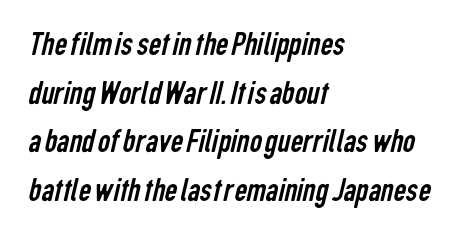
Every row of glyphs begins at an identical x-position on the left. The letters carry no serifs — their stems end cleanly without finishing strokes. The glyphs are unaccompanied by any horizontal stroke below them. Character widths vary here, with narrow letters taking less room than wide ones. The letterforms sit shoulder to shoulder at normal distance.
